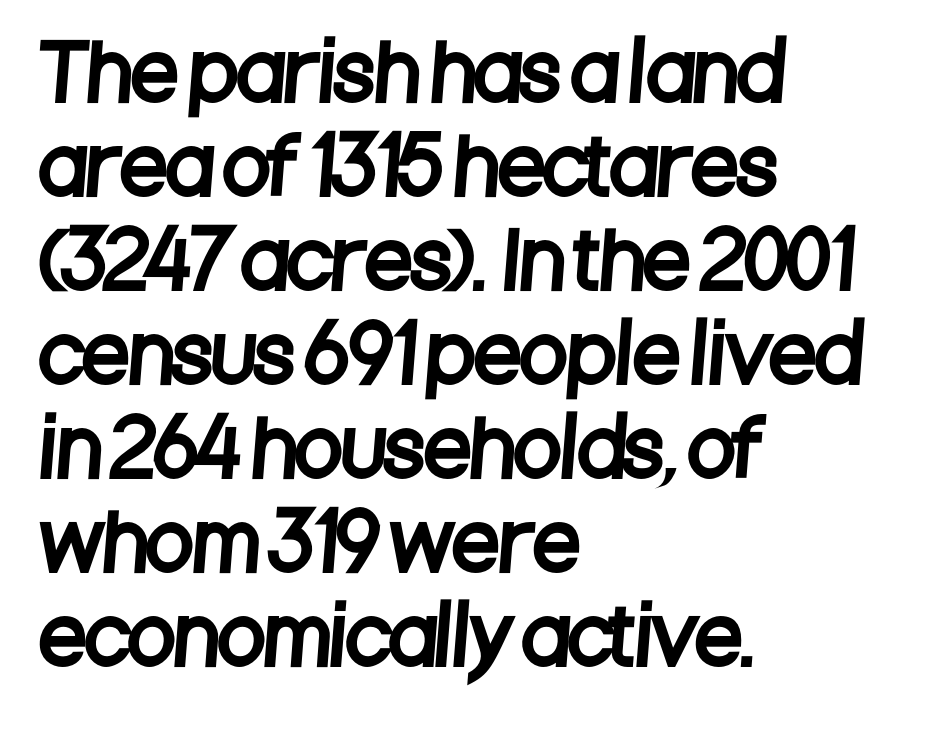
The image shows 77 px condensed sans-serif type; set left-aligned, line spacing 1.22x, normal letter spacing, not underlined; low stroke contrast and a large x-height.
